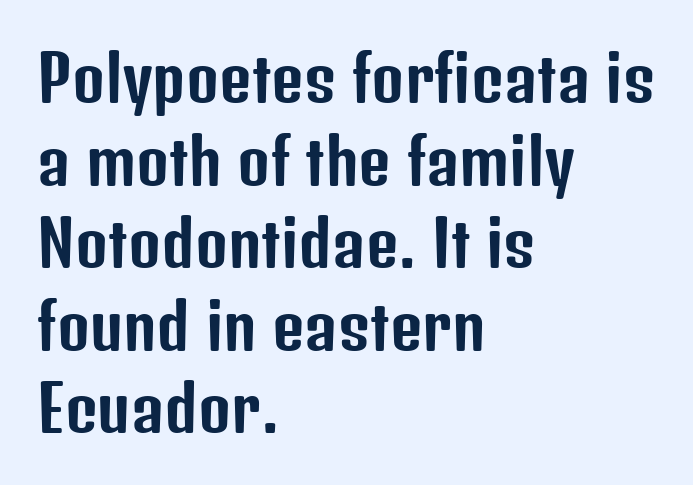
Q: Is the text italic (slanted)? A: No, it is upright.
Q: Is the typeface a serif or a sans-serif typeface? A: Sans-serif.
Q: Is the text underlined? A: No.
Q: How is the paragraph aligned? A: Left-aligned.
Q: Is the spacing between letters normal or unusually wide? A: Normal.
Q: Is the spacing between lines tight, normal or loose? A: Normal.
Q: Width (condensed, normal, or wide)? A: Condensed.
Q: Stroke contrast? A: Low.
Q: x-height? A: Medium.
Q: Monospaced? A: No.
